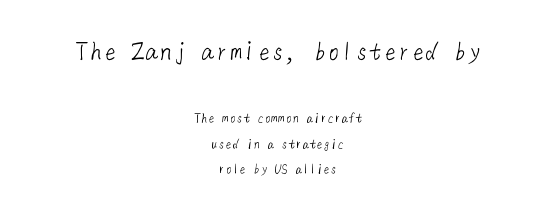
{"serif": "no", "bold": "no", "weight": "light", "width": "normal", "stroke_contrast": "low", "x_height": "medium", "underline": "no", "align": "center", "line_spacing_ratio": 1.84, "letter_spacing": "normal", "letter_spacing_em": 0.0, "larger_block": "first", "size_ratio": 2.0, "glyph_px": 28}
